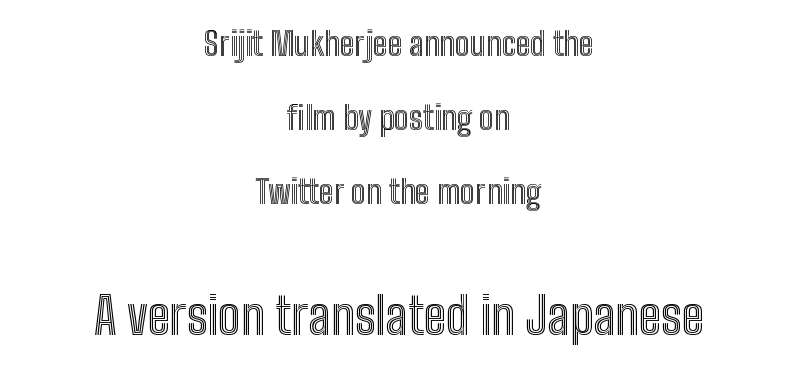
Q: Is the text italic (slanted)? A: No, it is upright.
Q: Is the text underlined? A: No.
Q: How is the paragraph aligned? A: Centered.
Q: Is the spacing between letters normal or unusually wide? A: Normal.
Q: Is the spacing between lines tight, normal or loose? A: Loose.
Q: Which block of text is set in a larger size, the first (top) or the second (bottom)? A: The second (bottom) one.
Q: Width (condensed, normal, or wide)? A: Condensed.
Q: x-height? A: Medium.
Q: Monospaced? A: No.
